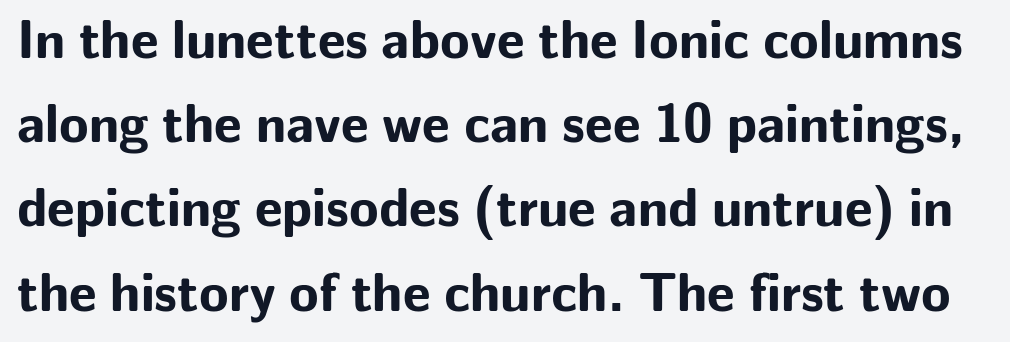
The image shows 54 px bold sans-serif type, upright; set normal line spacing (1.56x), normal letter spacing, not underlined; low stroke contrast and a medium x-height.
